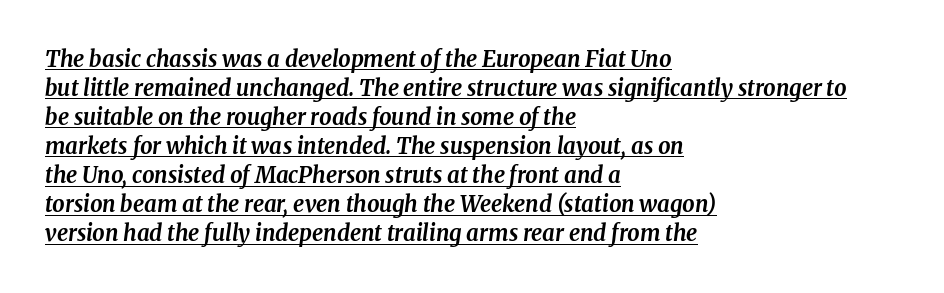
Q: Is the text bold? A: Yes.
Q: Is the text italic (slanted)? A: Yes, it leans right by about 8 degrees.
Q: Is the text underlined? A: Yes.
Q: How is the paragraph aligned? A: Left-aligned.
Q: Is the spacing between letters normal or unusually wide? A: Normal.
Q: Is the spacing between lines tight, normal or loose? A: Normal.
